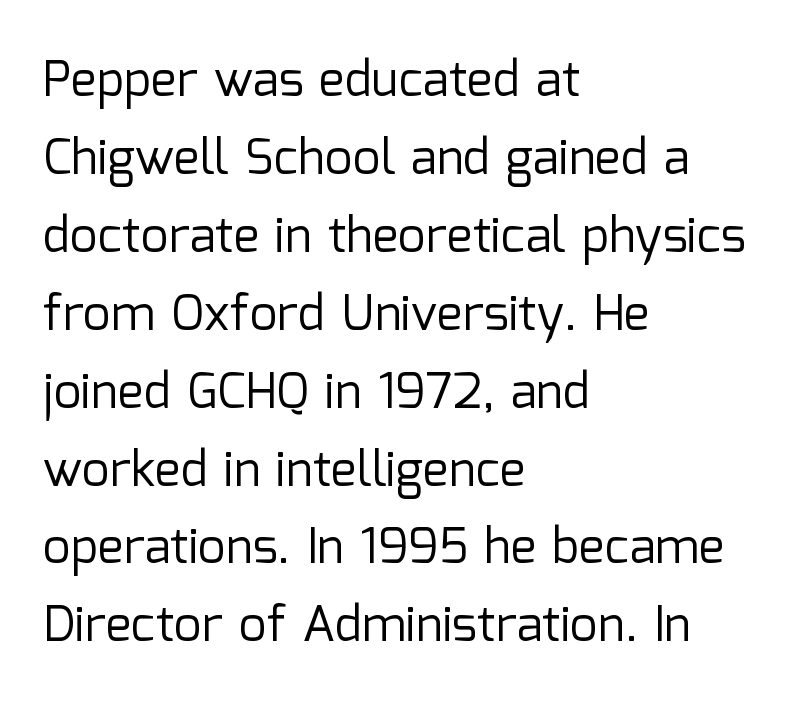
Q: Is the text bold? A: No.
Q: Is the text italic (slanted)? A: No, it is upright.
Q: Is the typeface a serif or a sans-serif typeface? A: Sans-serif.
Q: Is the text underlined? A: No.
Q: How is the paragraph aligned? A: Left-aligned.
Q: Is the spacing between letters normal or unusually wide? A: Normal.
Q: Is the spacing between lines tight, normal or loose? A: Normal.
Q: Width (condensed, normal, or wide)? A: Normal.
Q: Stroke contrast? A: Low.
Q: x-height? A: Medium.
Q: Monospaced? A: No.
